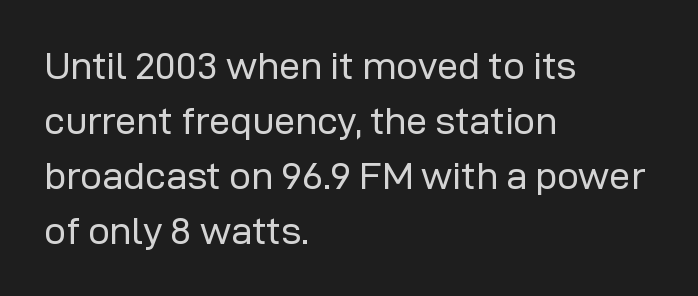
Q: Is the text bold? A: No.
Q: Is the text italic (slanted)? A: No, it is upright.
Q: Is the typeface a serif or a sans-serif typeface? A: Sans-serif.
Q: Is the text underlined? A: No.
Q: How is the paragraph aligned? A: Left-aligned.
Q: Is the spacing between letters normal or unusually wide? A: Normal.
Q: Is the spacing between lines tight, normal or loose? A: Normal.
Q: Width (condensed, normal, or wide)? A: Normal.
Q: Stroke contrast? A: Low.
Q: x-height? A: Medium.
Q: Monospaced? A: No.
